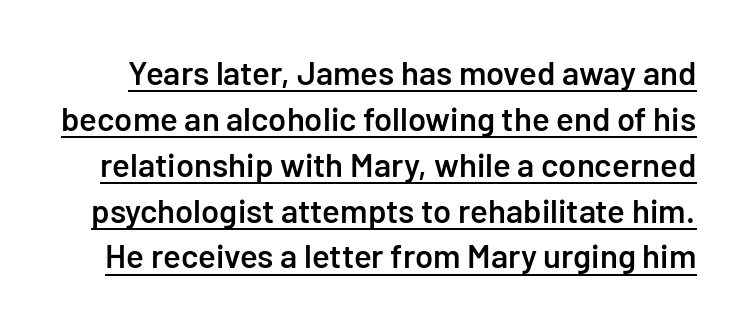
Q: Is the text bold? A: Semi-bold.
Q: Is the text italic (slanted)? A: No, it is upright.
Q: Is the typeface a serif or a sans-serif typeface? A: Sans-serif.
Q: Is the text underlined? A: Yes.
Q: Is the spacing between letters normal or unusually wide? A: Normal.
Q: Is the spacing between lines tight, normal or loose? A: Normal.
Q: Width (condensed, normal, or wide)? A: Normal.
Q: Stroke contrast? A: Low.
Q: x-height? A: Medium.
Q: Monospaced? A: No.
